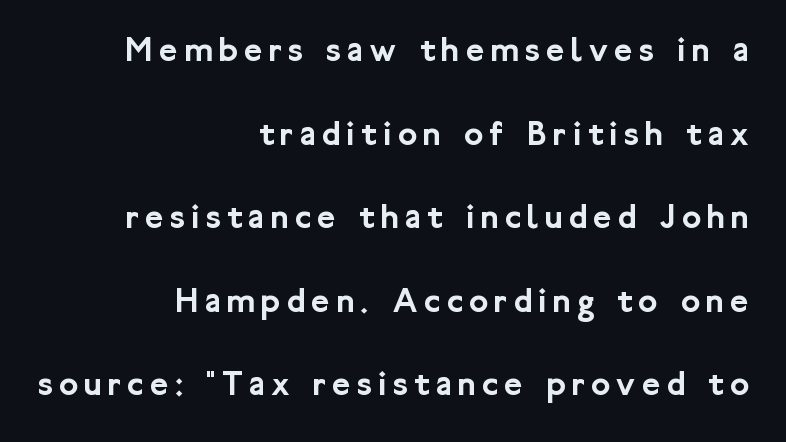
Q: Is the text italic (slanted)? A: No, it is upright.
Q: Is the typeface a serif or a sans-serif typeface? A: Sans-serif.
Q: Is the text underlined? A: No.
Q: How is the paragraph aligned? A: Right-aligned.
Q: Is the spacing between lines tight, normal or loose? A: Loose.
Q: Width (condensed, normal, or wide)? A: Normal.
Q: Stroke contrast? A: Low.
Q: x-height? A: Medium.
Q: Monospaced? A: No.
